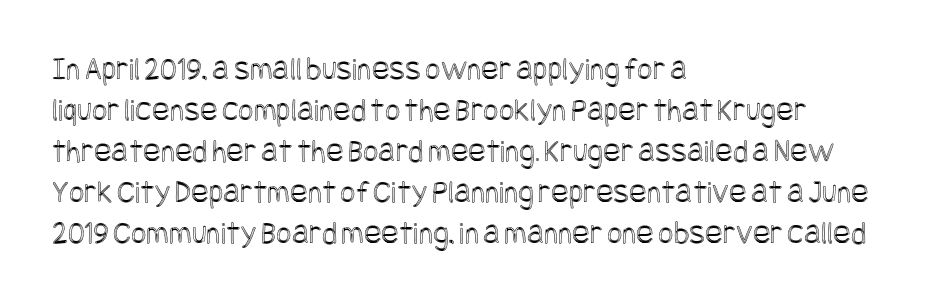
The image shows 33 px condensed type, upright; set left-aligned, line spacing 1.24x, normal letter spacing, not underlined; a large x-height.
